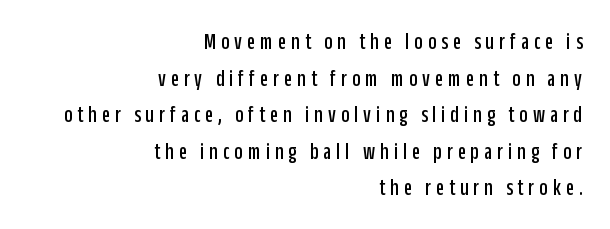
The image shows 23 px text type, upright; set right-aligned, normal line spacing (1.59x), unusually wide letter spacing (+0.22 em), not underlined.
